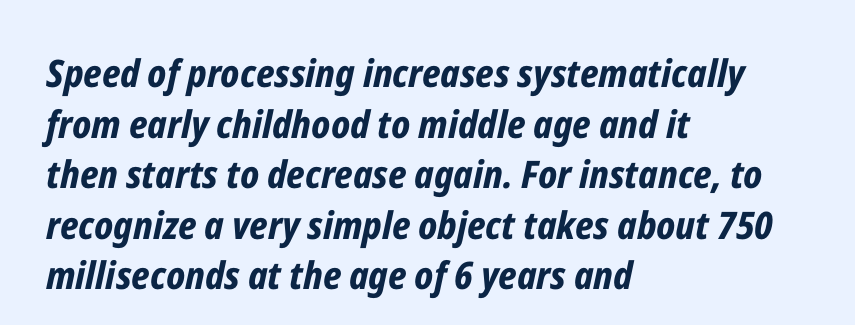
The image shows 38 px bold, condensed type, italic (leaning right); set left-aligned, normal line spacing (1.33x), normal letter spacing, not underlined; low stroke contrast and a medium x-height.
